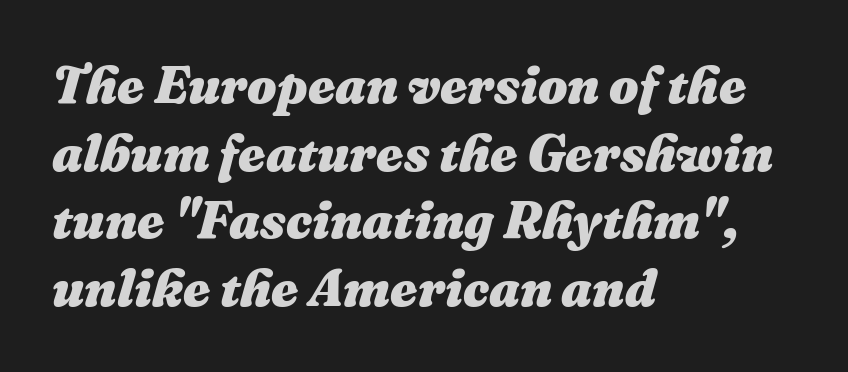
Q: Is the text bold? A: Yes.
Q: Is the text italic (slanted)? A: Yes, it leans right by about 16 degrees.
Q: Is the text underlined? A: No.
Q: How is the paragraph aligned? A: Left-aligned.
Q: Is the spacing between letters normal or unusually wide? A: Normal.
Q: Is the spacing between lines tight, normal or loose? A: Normal.
Q: Width (condensed, normal, or wide)? A: Normal.
Q: Stroke contrast? A: Medium.
Q: x-height? A: Medium.
Q: Monospaced? A: No.
